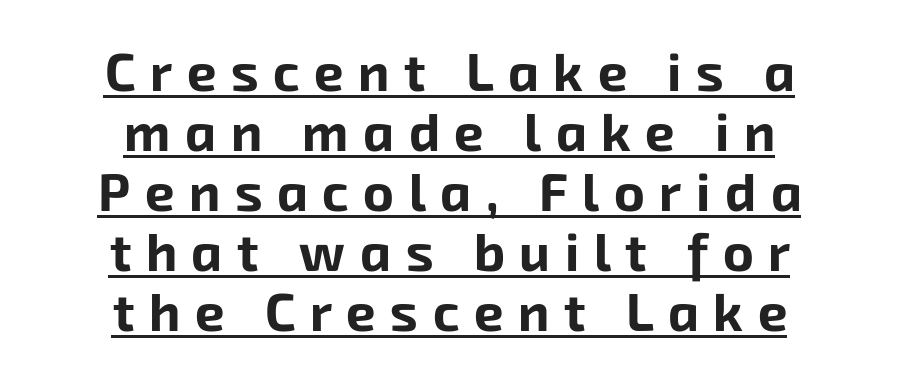
Q: Is the text bold? A: Yes.
Q: Is the typeface a serif or a sans-serif typeface? A: Sans-serif.
Q: Is the text underlined? A: Yes.
Q: How is the paragraph aligned? A: Centered.
Q: Is the spacing between letters normal or unusually wide? A: Unusually wide.
Q: Is the spacing between lines tight, normal or loose? A: Tight.
Q: Width (condensed, normal, or wide)? A: Normal.
Q: Stroke contrast? A: Low.
Q: x-height? A: Medium.
Q: Monospaced? A: No.
